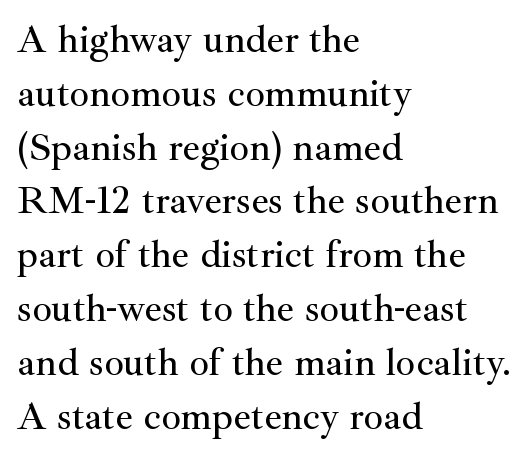
A typesetter would call this proportional, since set widths differ per character. The rag falls on the right side of this text block. The horizontal fit of the characters is conventional and even. The font family rendered here belongs to the serif group. The typography opts for an upright posture over an oblique one.
